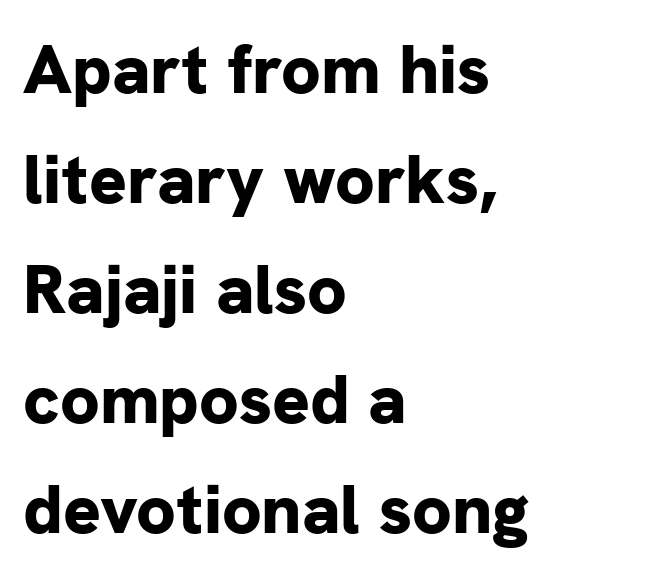
The image shows 70 px bold sans-serif type, upright; set left-aligned, normal line spacing (1.57x), normal letter spacing, not underlined; low stroke contrast and a medium x-height.
